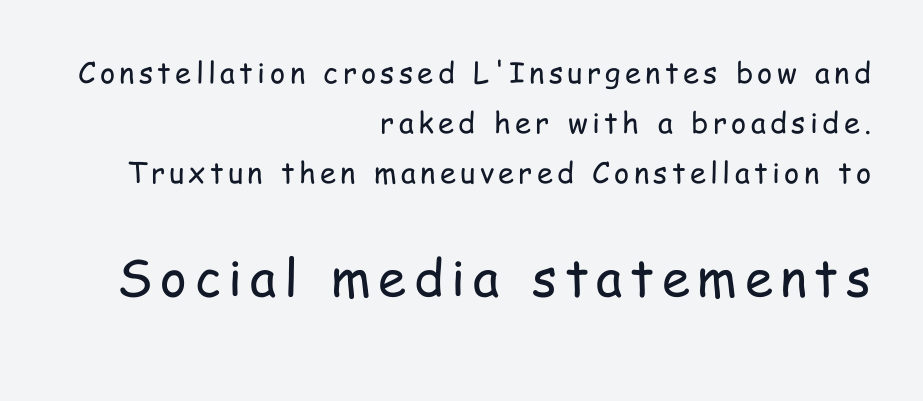
Reading down the block, your eye finds every line finishing at a fixed right position. Between these two stacked blocks, the lower one wins on size. The typeface has the unassuming heft of standard copy or less. Italic: no, the glyphs are upright roman. The font family rendered here belongs to the sans-serif group.
